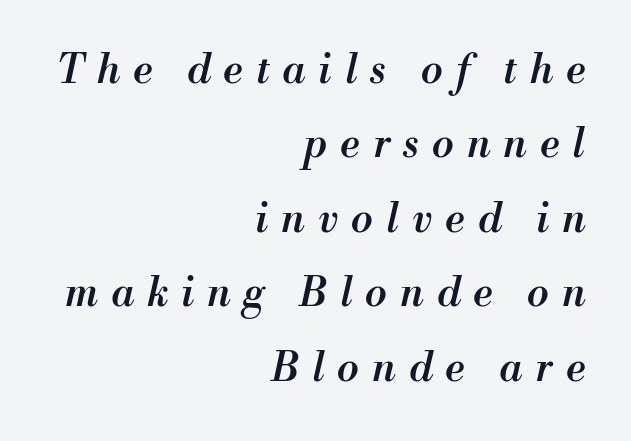
A fair bit of extra ink — the face is semibold, not bold. This sample has the flowing, uneven cadence of proportional lettering. Observe the lean: these are italic letterforms. A bare baseline throughout the passage.
